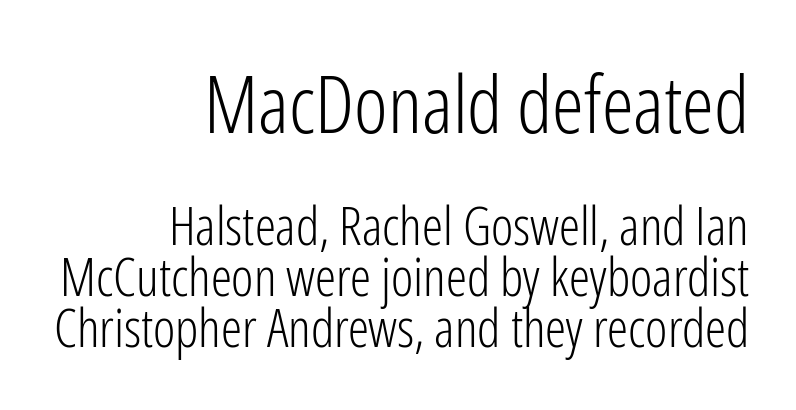
The image shows 80 px light, condensed sans-serif type, upright; set right-aligned, tight line spacing (0.96x), normal letter spacing, not underlined; the first (top) block is 1.51x larger; low stroke contrast and a medium x-height.
